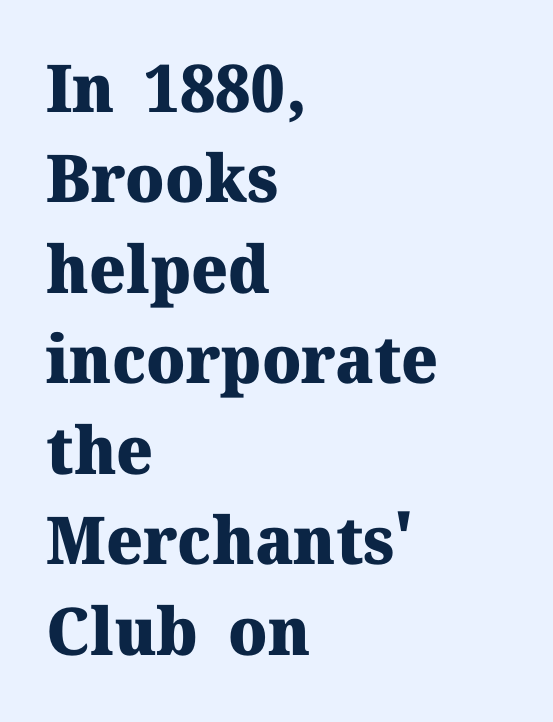
The image shows 66 px heavy serif type, upright; set left-aligned, normal line spacing (1.37x), normal letter spacing, not underlined; medium stroke contrast and a medium x-height.
